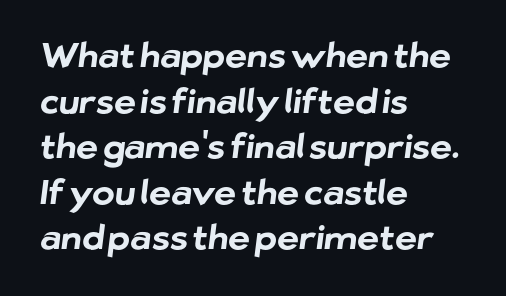
{"serif": "no", "bold": "yes", "weight": "bold", "width": "normal", "stroke_contrast": "low", "x_height": "medium", "monospaced": "no", "underline": "no", "align": "left", "line_spacing": "normal", "line_spacing_ratio": 1.34, "letter_spacing": "normal", "letter_spacing_em": 0.0, "glyph_px": 34}
